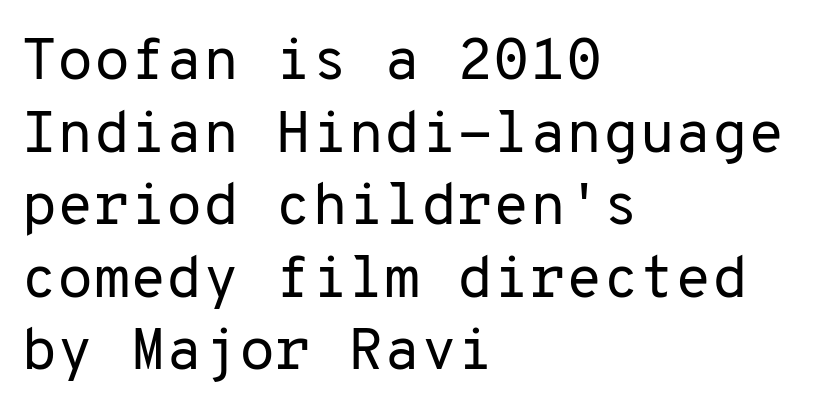
{"serif": "no", "italic": "no", "bold": "no", "weight": "regular", "width": "normal", "stroke_contrast": "low", "x_height": "medium", "monospaced": "yes", "underline": "no", "align": "left", "line_spacing_ratio": 1.23, "letter_spacing": "normal", "letter_spacing_em": 0.0, "glyph_px": 59}
